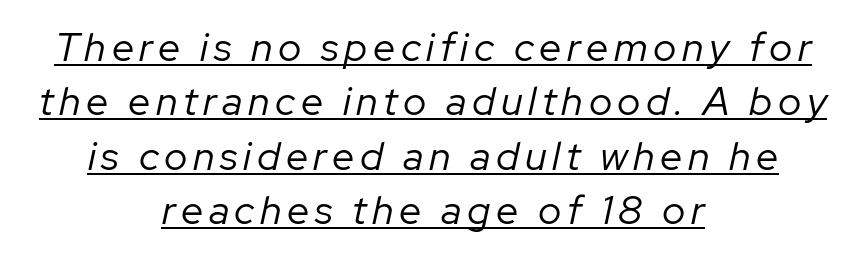
Students, observe the line beneath the letters — that is underlining. The vertical gap from one line to the next is medium. The axis of the letterforms is tilted away from vertical. Note the varied advance widths — an 'i' is clearly narrower than an 'm'. A student would call this center alignment; a typographer would say set centered. Heft: none added — not bold.
